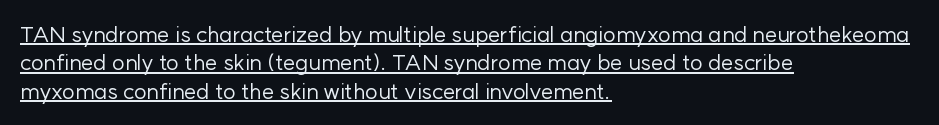
The image shows 22 px text type, upright; set left-aligned, normal line spacing (1.29x), normal letter spacing, underlined.
